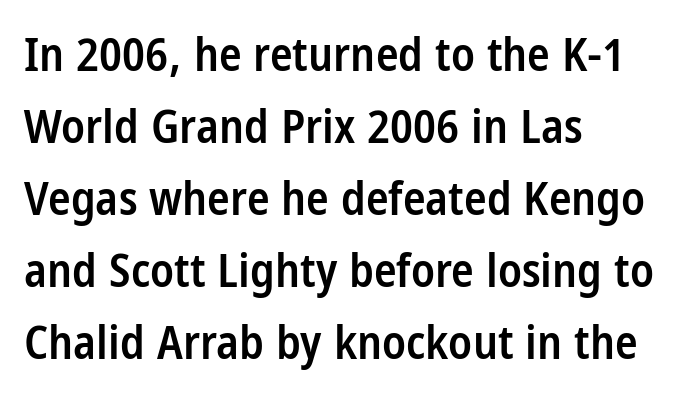
{"serif": "no", "italic": "no", "bold": "semi", "weight": "semibold", "width": "condensed", "stroke_contrast": "low", "x_height": "large", "monospaced": "no", "underline": "no", "align": "left", "line_spacing": "normal", "line_spacing_ratio": 1.53, "letter_spacing": "normal", "letter_spacing_em": 0.0, "glyph_px": 47}
